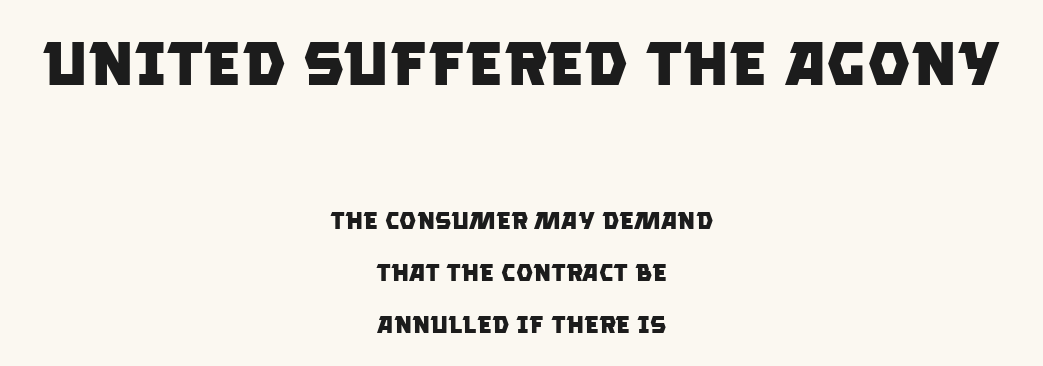
The image shows 61 px heavy sans-serif type; set centered, loose line spacing (2.17x), normal letter spacing, not underlined; the first (top) block is 2.54x larger; low stroke contrast and a large x-height.
